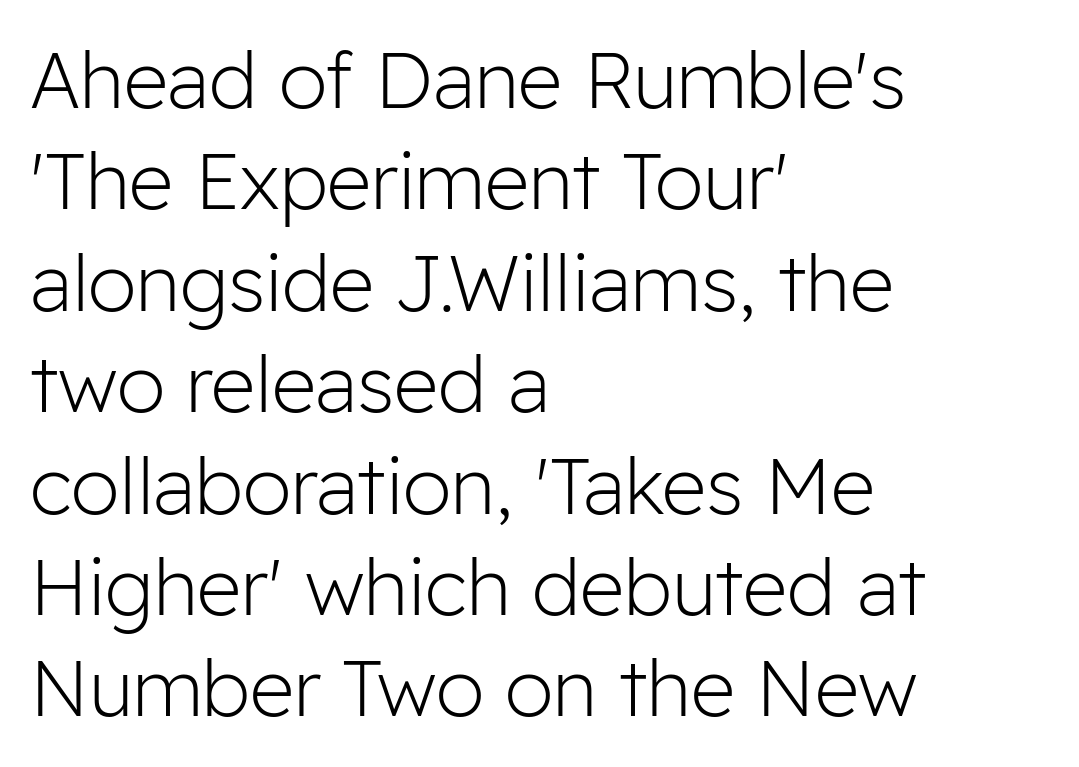
Q: Is the text bold? A: No.
Q: Is the text italic (slanted)? A: No, it is upright.
Q: Is the typeface a serif or a sans-serif typeface? A: Sans-serif.
Q: Is the text underlined? A: No.
Q: How is the paragraph aligned? A: Left-aligned.
Q: Is the spacing between letters normal or unusually wide? A: Normal.
Q: Is the spacing between lines tight, normal or loose? A: Normal.
Q: Width (condensed, normal, or wide)? A: Normal.
Q: Stroke contrast? A: Low.
Q: x-height? A: Medium.
Q: Monospaced? A: No.
